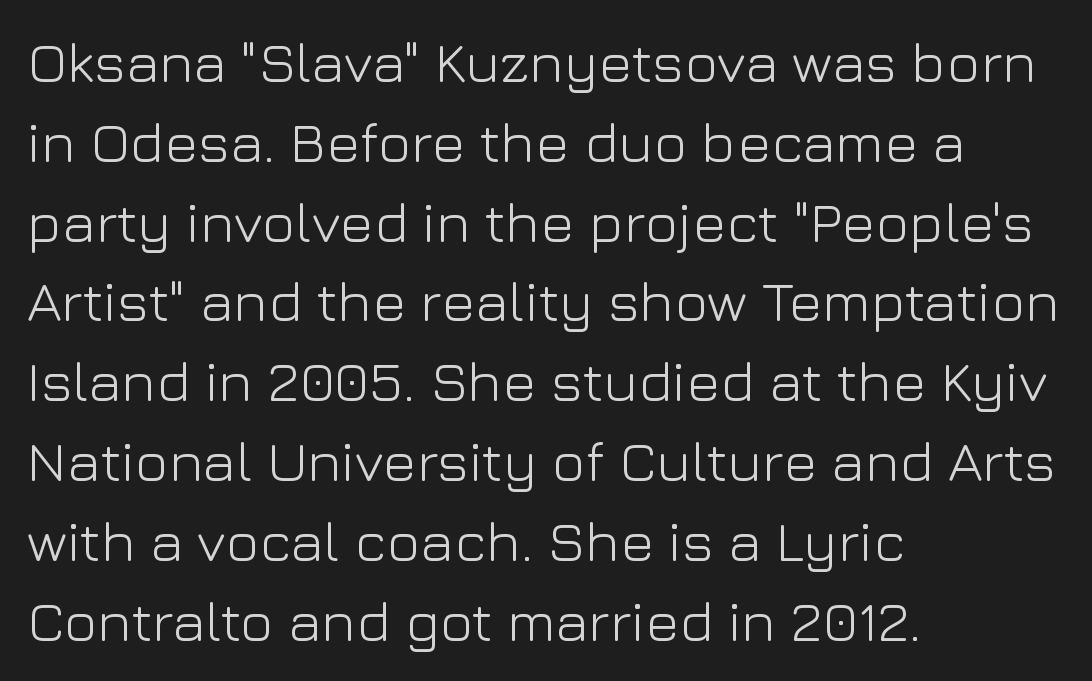
A quiet, ordinary-to-light weight characterises the typeface. The vertical gap from one line to the next is medium. The ragged edge is on the right, which tells us the setting is flush left. Here the glyphs are tracked normally, forming tight word shapes.
